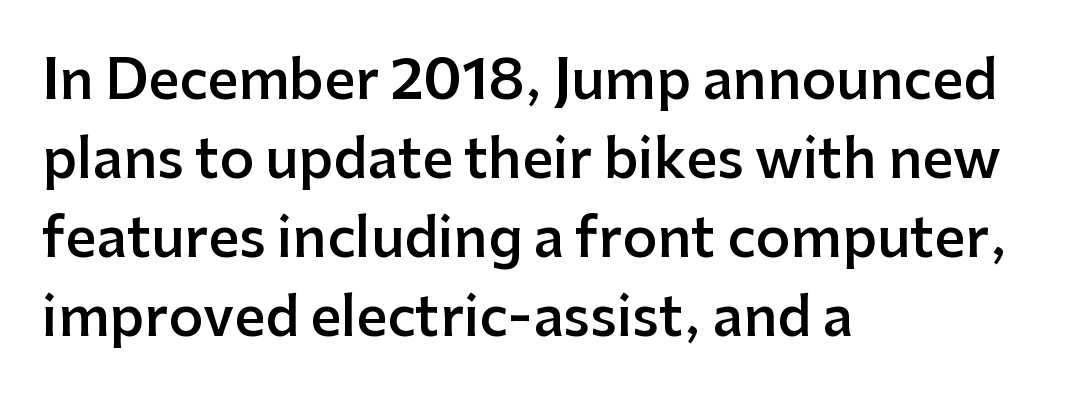
Q: Is the text bold? A: Semi-bold.
Q: Is the text italic (slanted)? A: No, it is upright.
Q: Is the typeface a serif or a sans-serif typeface? A: Sans-serif.
Q: Is the text underlined? A: No.
Q: How is the paragraph aligned? A: Left-aligned.
Q: Is the spacing between letters normal or unusually wide? A: Normal.
Q: Is the spacing between lines tight, normal or loose? A: Normal.
Q: Width (condensed, normal, or wide)? A: Normal.
Q: Stroke contrast? A: Low.
Q: x-height? A: Medium.
Q: Monospaced? A: No.
